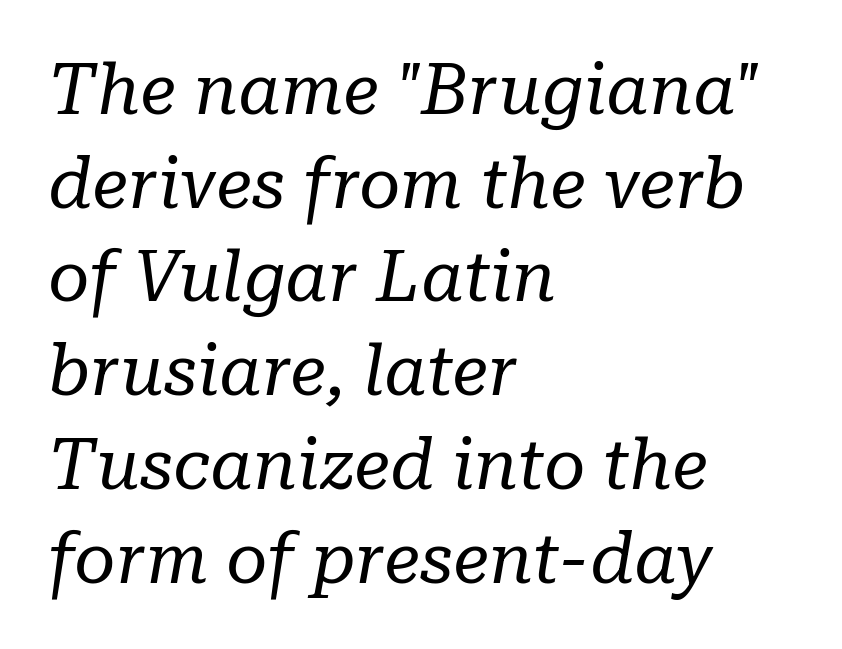
{"serif": "yes", "italic": "yes", "lean": "right", "slant_degrees": 10, "bold": "no", "weight": "regular", "width": "normal", "stroke_contrast": "low", "x_height": "medium", "monospaced": "no", "underline": "no", "align": "left", "line_spacing": "normal", "line_spacing_ratio": 1.32, "letter_spacing": "normal", "letter_spacing_em": 0.0, "glyph_px": 71}
